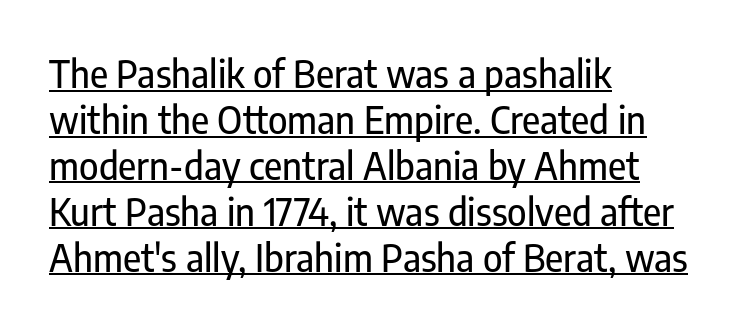
Q: Is the text italic (slanted)? A: No, it is upright.
Q: Is the typeface a serif or a sans-serif typeface? A: Sans-serif.
Q: Is the text underlined? A: Yes.
Q: How is the paragraph aligned? A: Left-aligned.
Q: Is the spacing between letters normal or unusually wide? A: Normal.
Q: Width (condensed, normal, or wide)? A: Condensed.
Q: Stroke contrast? A: Low.
Q: x-height? A: Medium.
Q: Monospaced? A: No.
